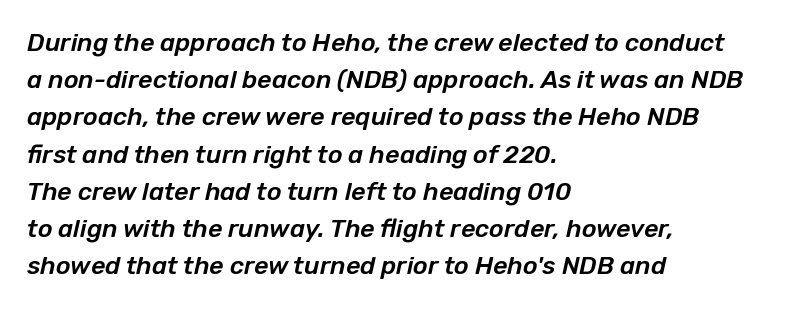
Q: Is the text italic (slanted)? A: Yes, it leans right by about 12 degrees.
Q: Is the text underlined? A: No.
Q: How is the paragraph aligned? A: Left-aligned.
Q: Is the spacing between letters normal or unusually wide? A: Normal.
Q: Is the spacing between lines tight, normal or loose? A: Normal.
